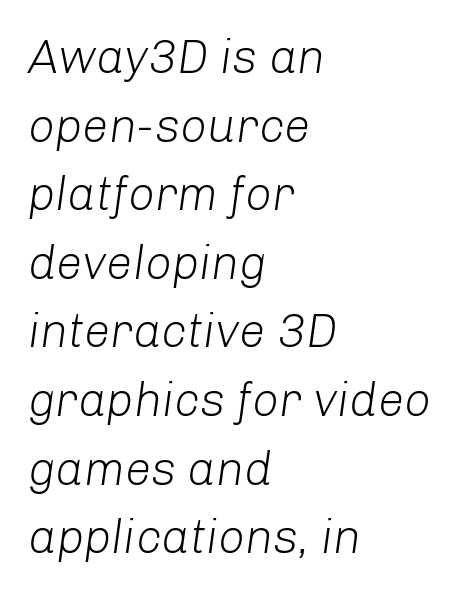
The image shows 47 px light type, italic (leaning right); set left-aligned, normal line spacing (1.46x), normal letter spacing, not underlined; low stroke contrast and a medium x-height.
